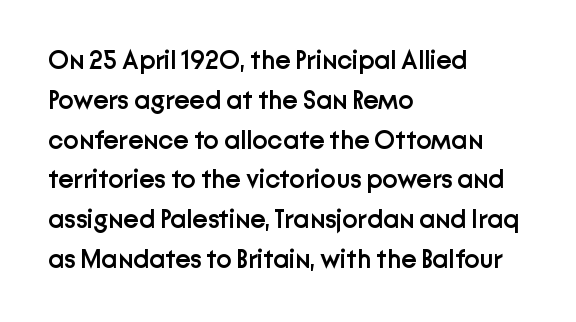
Ordinary non-slanted type is in use. Reading down the block, your eye returns to a fixed left position each line. These lines sit exactly where default settings would place them. Check the space under the baseline: it is left empty.
